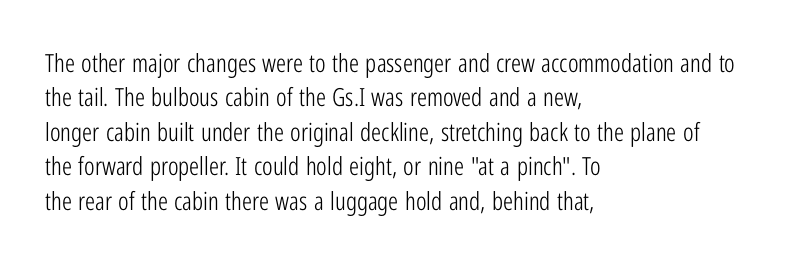
Q: Is the text bold? A: No.
Q: Is the text italic (slanted)? A: No, it is upright.
Q: Is the text underlined? A: No.
Q: How is the paragraph aligned? A: Left-aligned.
Q: Is the spacing between letters normal or unusually wide? A: Normal.
Q: Is the spacing between lines tight, normal or loose? A: Normal.
